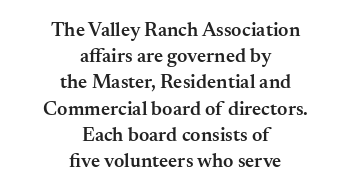
The image shows 20 px text type, upright; set centered, normal line spacing (1.31x), normal letter spacing, not underlined.
